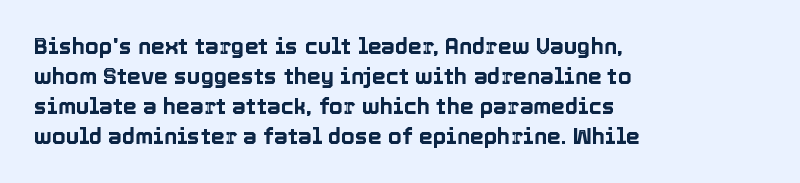
{"italic": "no", "underline": "no", "align": "left", "line_spacing": "normal", "line_spacing_ratio": 1.36, "letter_spacing": "normal", "letter_spacing_em": 0.0, "glyph_px": 22}
